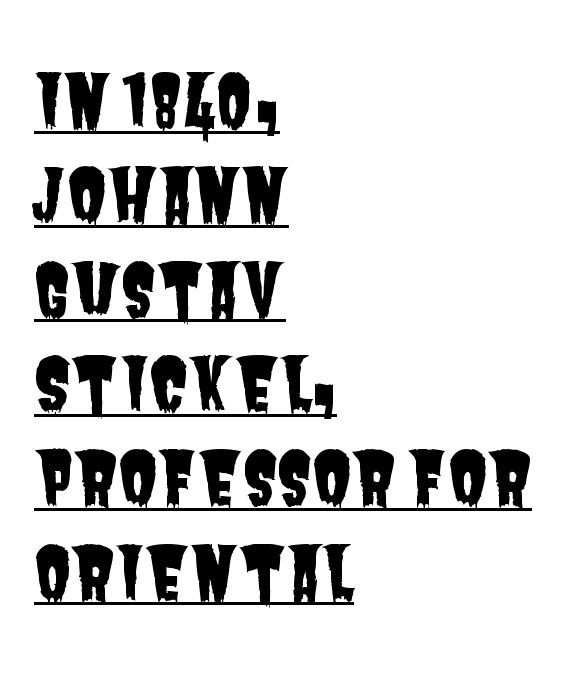
The image shows 72 px condensed sans-serif type; set left-aligned, normal line spacing (1.31x), normal letter spacing, underlined; low stroke contrast and a large x-height.
